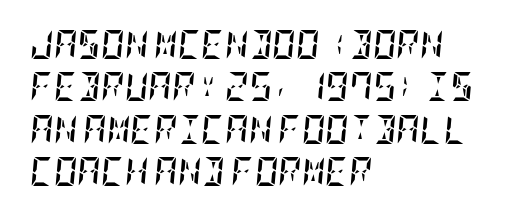
The image shows 29 px semibold, condensed type, italic (leaning right); set left-aligned, normal line spacing (1.46x), normal letter spacing, not underlined; low stroke contrast and a large x-height.
